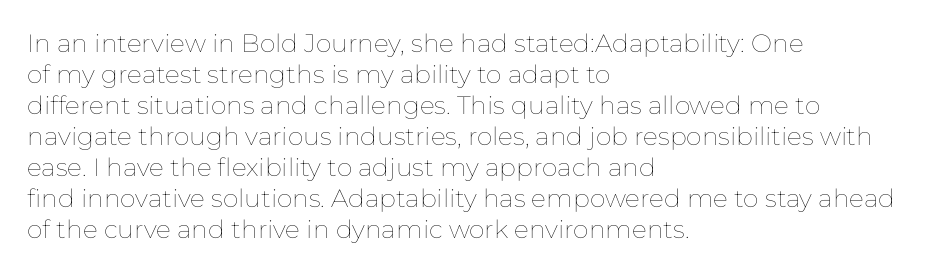
The image shows 25 px text type, upright; set left-aligned, line spacing 1.24x, normal letter spacing, not underlined.
